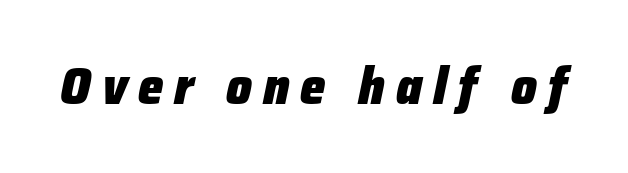
{"italic": "yes", "lean": "right", "slant_degrees": 12, "bold": "yes", "weight": "heavy", "width": "normal", "stroke_contrast": "low", "x_height": "medium", "monospaced": "no", "underline": "no", "letter_spacing": "wide", "letter_spacing_em": 0.21, "glyph_px": 51}
